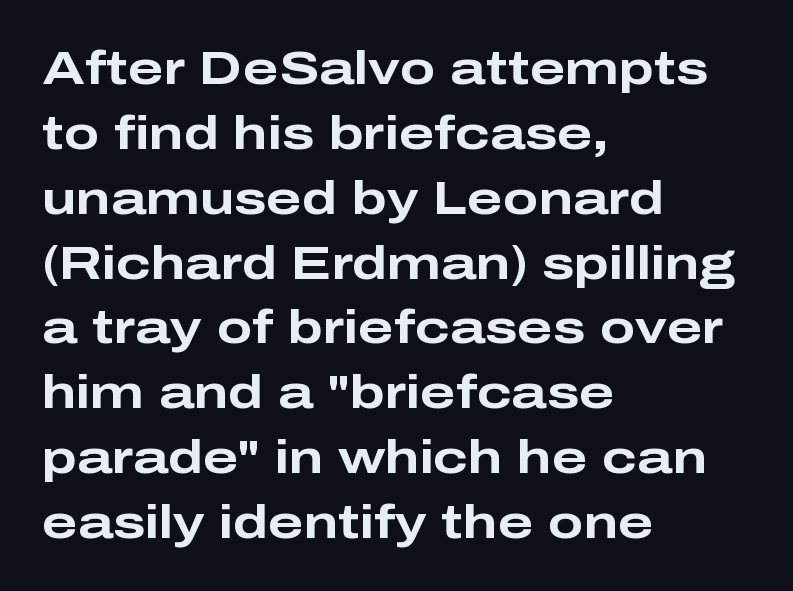
The image shows 47 px bold, wide sans-serif type, upright; set left-aligned, normal line spacing (1.38x), normal letter spacing, not underlined; low stroke contrast and a medium x-height.
